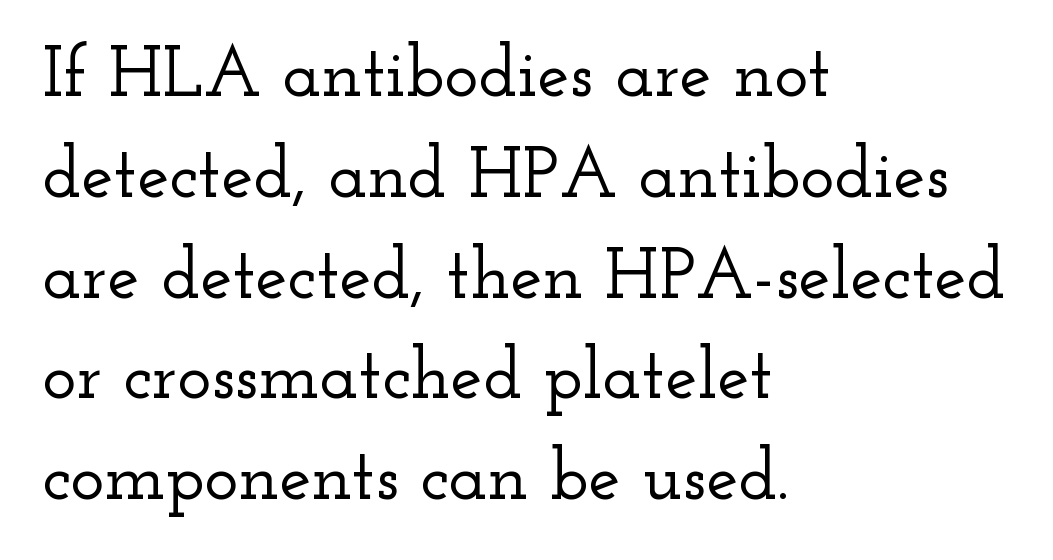
Q: Is the text italic (slanted)? A: No, it is upright.
Q: Is the typeface a serif or a sans-serif typeface? A: Serif.
Q: Is the text underlined? A: No.
Q: How is the paragraph aligned? A: Left-aligned.
Q: Is the spacing between letters normal or unusually wide? A: Normal.
Q: Is the spacing between lines tight, normal or loose? A: Normal.
Q: Width (condensed, normal, or wide)? A: Wide.
Q: Stroke contrast? A: Low.
Q: x-height? A: Small.
Q: Monospaced? A: No.
